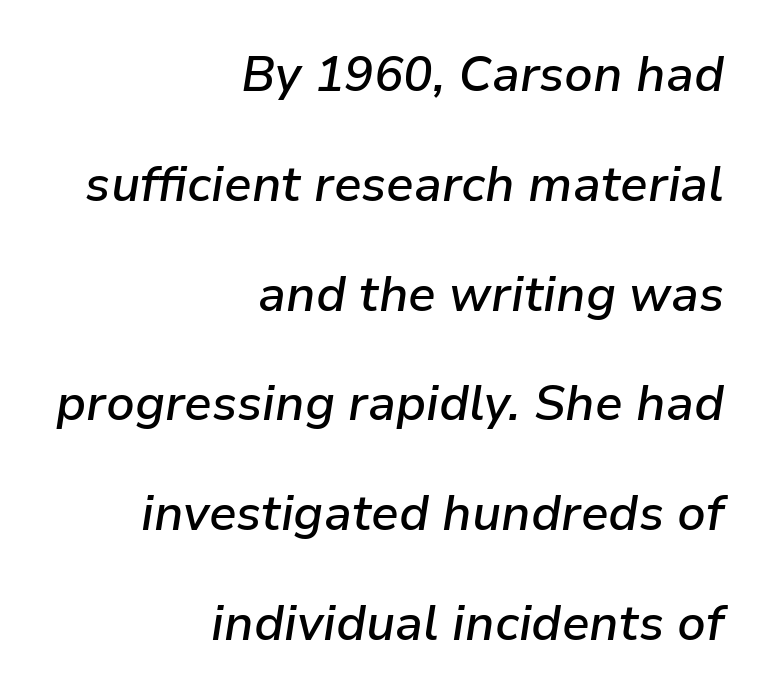
The image shows 49 px semibold type, italic (leaning right); set right-aligned, loose line spacing (2.24x), normal letter spacing, not underlined; low stroke contrast and a medium x-height.
